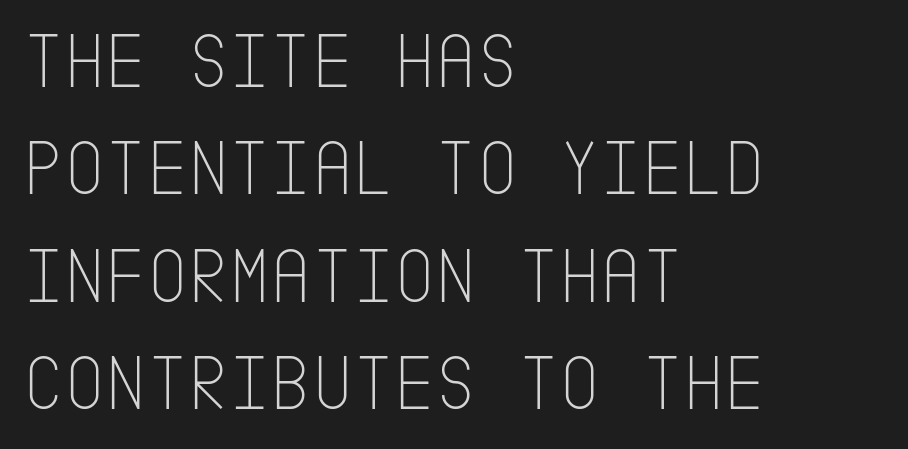
The image shows 79 px thin, condensed sans-serif type, upright; set left-aligned, normal line spacing (1.36x), normal letter spacing, not underlined; low stroke contrast and a large x-height.
